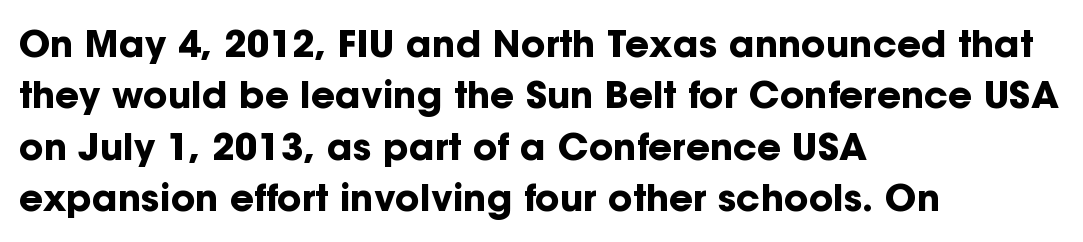
The paragraph shown leans on its left margin. Are there feet on the stems? There aren't — it's a sans. A typesetter would mark this as roman, not italic. Does the leading feel generous? No, just average. The letterforms sit shoulder to shoulder at normal distance. These lines are rendered in a variable-pitch font.
